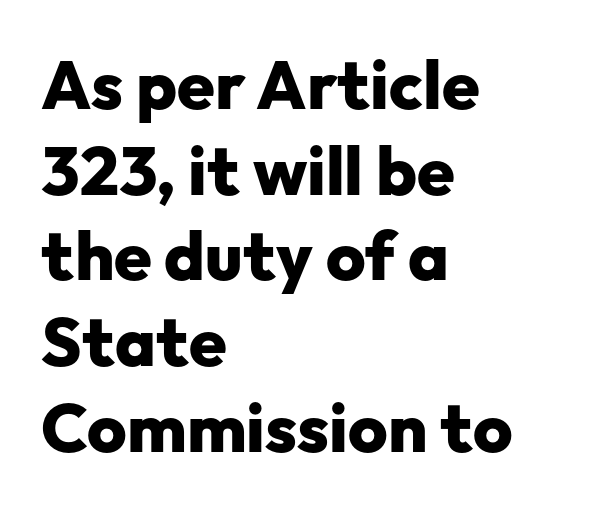
{"serif": "no", "italic": "no", "bold": "yes", "weight": "heavy", "width": "normal", "stroke_contrast": "low", "x_height": "medium", "monospaced": "no", "underline": "no", "align": "left", "line_spacing": "normal", "line_spacing_ratio": 1.26, "letter_spacing": "normal", "letter_spacing_em": 0.0, "glyph_px": 68}
